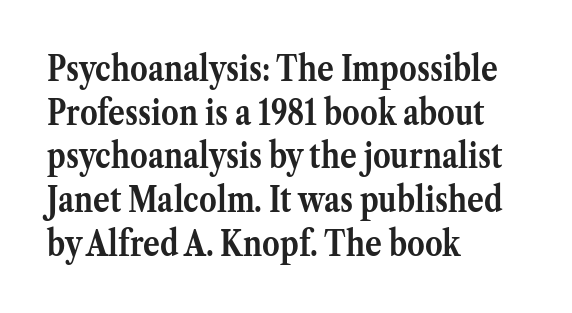
The image shows 35 px semibold serif type, upright; set left-aligned, normal line spacing (1.25x), normal letter spacing, not underlined; medium stroke contrast and a medium x-height.
